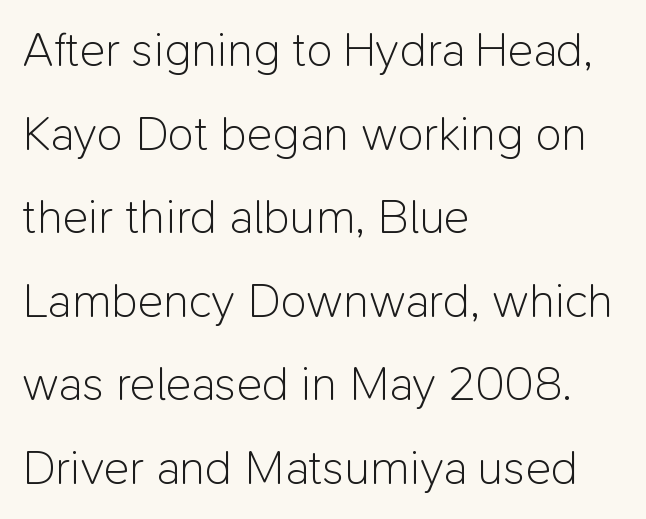
The image shows 48 px light sans-serif type, upright; set left-aligned, line spacing 1.74x, normal letter spacing, not underlined; low stroke contrast and a medium x-height.
